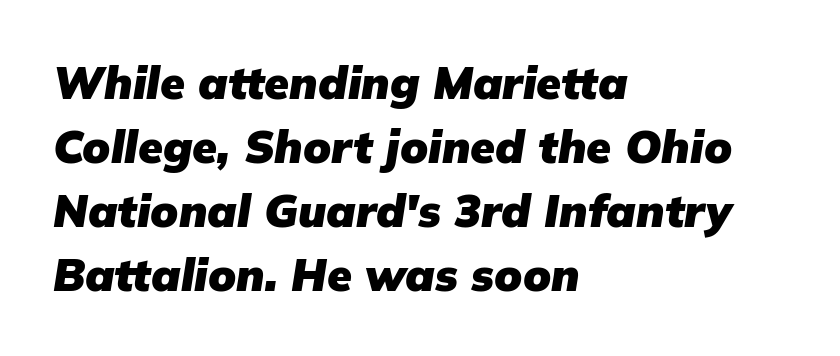
Q: Is the text bold? A: Yes.
Q: Is the text italic (slanted)? A: Yes, it leans right by about 9 degrees.
Q: Is the text underlined? A: No.
Q: How is the paragraph aligned? A: Left-aligned.
Q: Is the spacing between letters normal or unusually wide? A: Normal.
Q: Is the spacing between lines tight, normal or loose? A: Normal.
Q: Width (condensed, normal, or wide)? A: Normal.
Q: Stroke contrast? A: Low.
Q: x-height? A: Medium.
Q: Monospaced? A: No.
